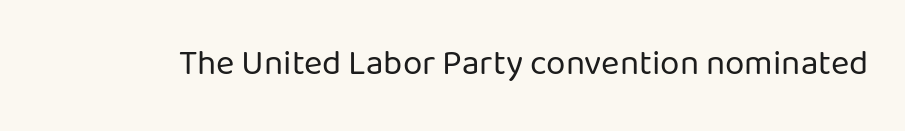
{"serif": "no", "italic": "no", "bold": "no", "weight": "regular", "width": "normal", "stroke_contrast": "low", "x_height": "medium", "monospaced": "no", "underline": "no", "letter_spacing": "normal", "letter_spacing_em": 0.0, "glyph_px": 35}
